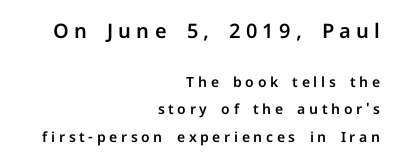
Q: Is the text italic (slanted)? A: No, it is upright.
Q: Is the text underlined? A: No.
Q: How is the paragraph aligned? A: Right-aligned.
Q: Is the spacing between letters normal or unusually wide? A: Unusually wide.
Q: Is the spacing between lines tight, normal or loose? A: Loose.
Q: Which block of text is set in a larger size, the first (top) or the second (bottom)? A: The first (top) one.
